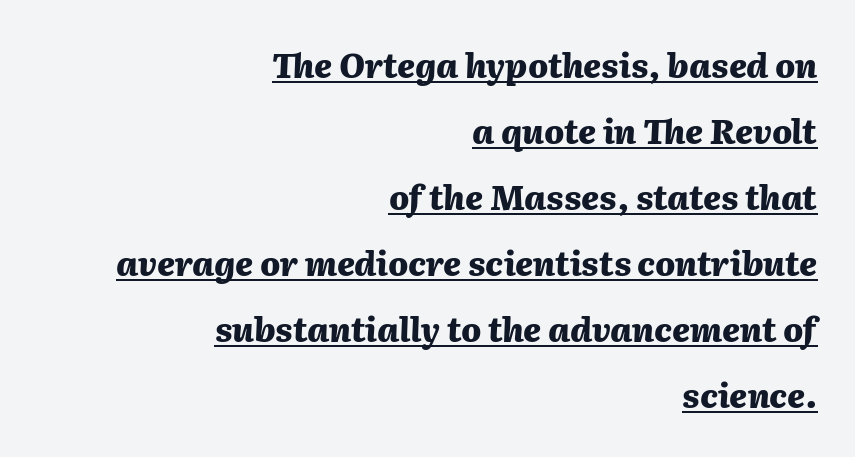
Q: Is the text bold? A: Yes.
Q: Is the text italic (slanted)? A: Yes, it leans right by about 2 degrees.
Q: Is the text underlined? A: Yes.
Q: How is the paragraph aligned? A: Right-aligned.
Q: Is the spacing between letters normal or unusually wide? A: Normal.
Q: Is the spacing between lines tight, normal or loose? A: Loose.
Q: Width (condensed, normal, or wide)? A: Normal.
Q: Stroke contrast? A: Medium.
Q: x-height? A: Medium.
Q: Monospaced? A: No.
